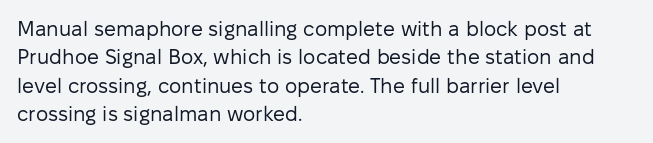
The image shows 21 px text type, upright; set left-aligned, normal line spacing (1.35x), normal letter spacing, not underlined.
